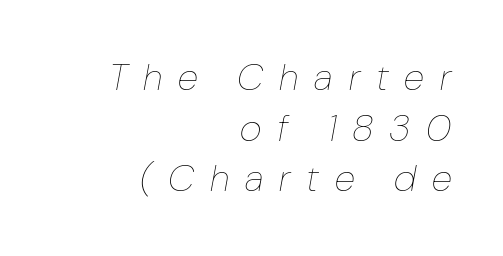
{"italic": "yes", "lean": "right", "slant_degrees": 10, "bold": "no", "weight": "thin", "width": "condensed", "stroke_contrast": "low", "x_height": "medium", "monospaced": "no", "underline": "no", "align": "right", "line_spacing": "normal", "line_spacing_ratio": 1.33, "letter_spacing": "wide", "letter_spacing_em": 0.42, "glyph_px": 38}
